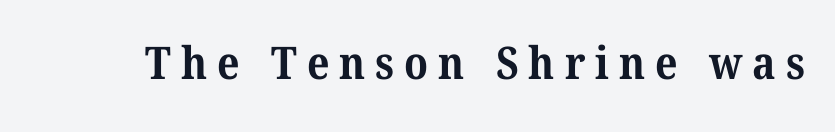
Q: Is the text bold? A: Yes.
Q: Is the typeface a serif or a sans-serif typeface? A: Serif.
Q: Is the text underlined? A: No.
Q: Is the spacing between letters normal or unusually wide? A: Unusually wide.
Q: Width (condensed, normal, or wide)? A: Normal.
Q: Stroke contrast? A: Medium.
Q: x-height? A: Medium.
Q: Monospaced? A: No.
